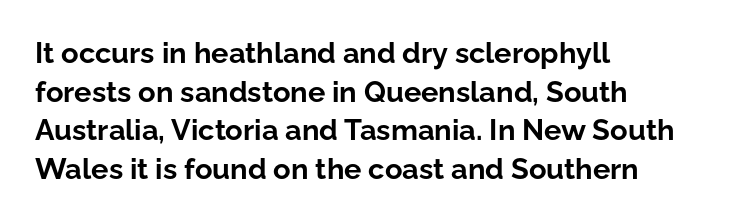
Words appear dense and cohesive because spacing is normal. Vertical strokes here are truly vertical. This is heavy type, rendered in bold. Proportional: the letters do not fall into vertical columns. The type family on display is of the sans-serif kind.
